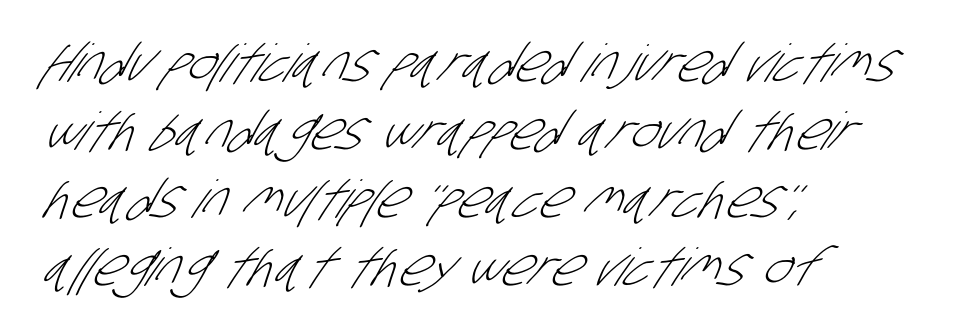
This sample uses plain, unmodified letter spacing. Nope, no serifs anywhere on these letters. This sample keeps an unexceptional amount of space between lines. Weight: regular or lighter. Plain, unruled lines of type.
